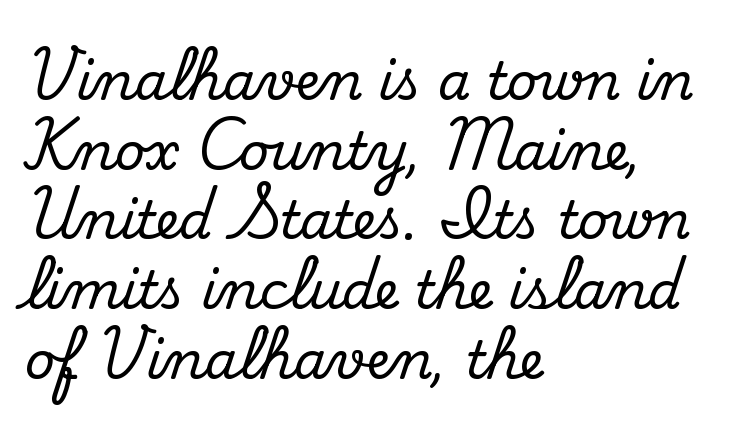
Does the copy run flush right? No — it runs flush left. Quick note: underline off. This sample has the flowing, uneven cadence of proportional lettering. The rendering shows small feet on the letterforms — a serif design. A typesetter would call this zero additional tracking.
